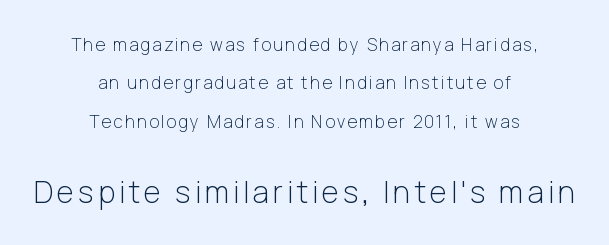
Q: Is the text bold? A: No.
Q: Is the text italic (slanted)? A: No, it is upright.
Q: Is the typeface a serif or a sans-serif typeface? A: Sans-serif.
Q: Is the text underlined? A: No.
Q: How is the paragraph aligned? A: Centered.
Q: Is the spacing between lines tight, normal or loose? A: Loose.
Q: Which block of text is set in a larger size, the first (top) or the second (bottom)? A: The second (bottom) one.
Q: Width (condensed, normal, or wide)? A: Normal.
Q: Stroke contrast? A: Low.
Q: x-height? A: Medium.
Q: Monospaced? A: No.
